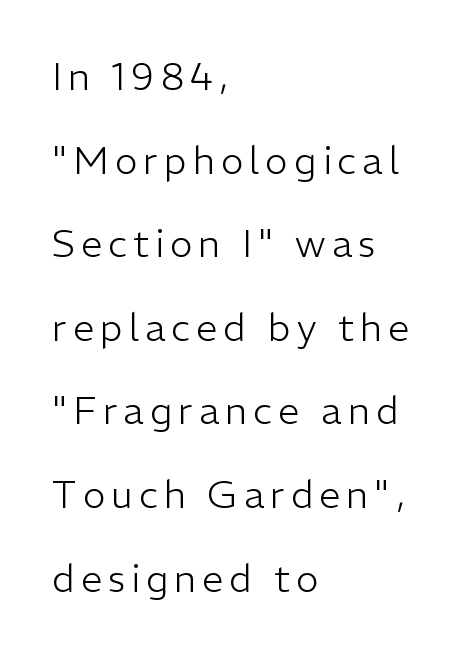
The area under the type is left untouched. Observe the absence of serifs on each vertical stroke in this sample. Tall strokes in this sample are plumb rather than angled. Line spacing here is loose.
